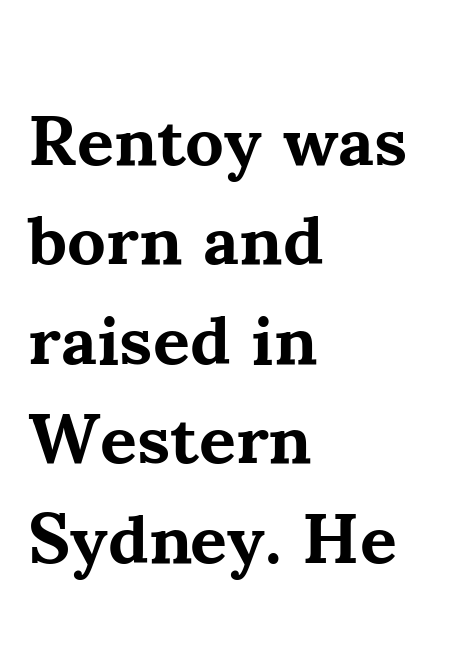
The image shows 71 px bold serif type, upright; set left-aligned, normal line spacing (1.4x), normal letter spacing, not underlined; medium stroke contrast and a small x-height.
